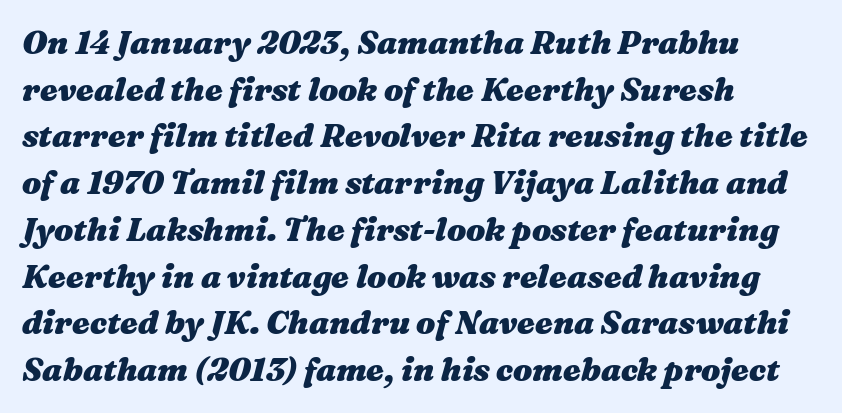
{"italic": "yes", "lean": "right", "slant_degrees": 16, "bold": "yes", "weight": "heavy", "width": "wide", "stroke_contrast": "medium", "x_height": "medium", "monospaced": "no", "underline": "no", "align": "left", "line_spacing": "normal", "line_spacing_ratio": 1.46, "letter_spacing": "normal", "letter_spacing_em": 0.0, "glyph_px": 32}
